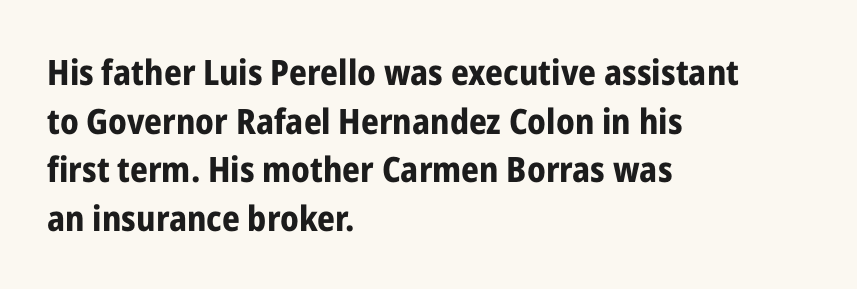
Q: Is the text bold? A: Yes.
Q: Is the text italic (slanted)? A: No, it is upright.
Q: Is the typeface a serif or a sans-serif typeface? A: Sans-serif.
Q: Is the text underlined? A: No.
Q: How is the paragraph aligned? A: Left-aligned.
Q: Is the spacing between letters normal or unusually wide? A: Normal.
Q: Is the spacing between lines tight, normal or loose? A: Normal.
Q: Width (condensed, normal, or wide)? A: Condensed.
Q: Stroke contrast? A: Low.
Q: x-height? A: Medium.
Q: Monospaced? A: No.
